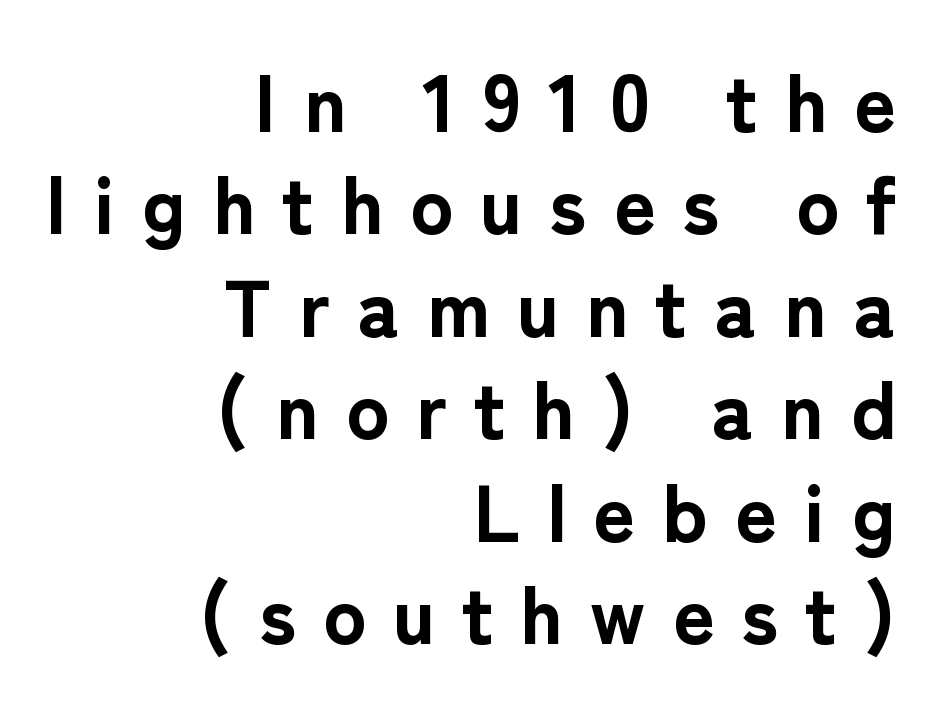
The image shows 80 px bold sans-serif type, upright; set right-aligned, normal line spacing (1.28x), unusually wide letter spacing (+0.34 em), not underlined; low stroke contrast and a medium x-height.
